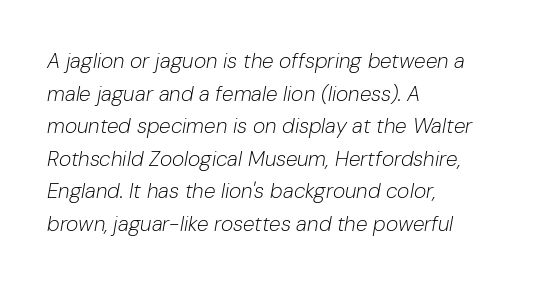
The image shows 21 px text type, italic (leaning right); set left-aligned, normal line spacing (1.55x), normal letter spacing, not underlined.
